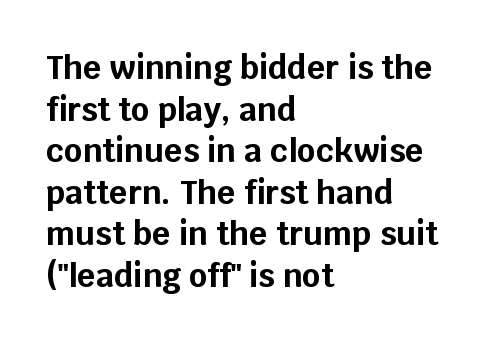
The image shows 32 px bold sans-serif type, upright; set left-aligned, normal line spacing (1.3x), normal letter spacing, not underlined; low stroke contrast and a large x-height.
